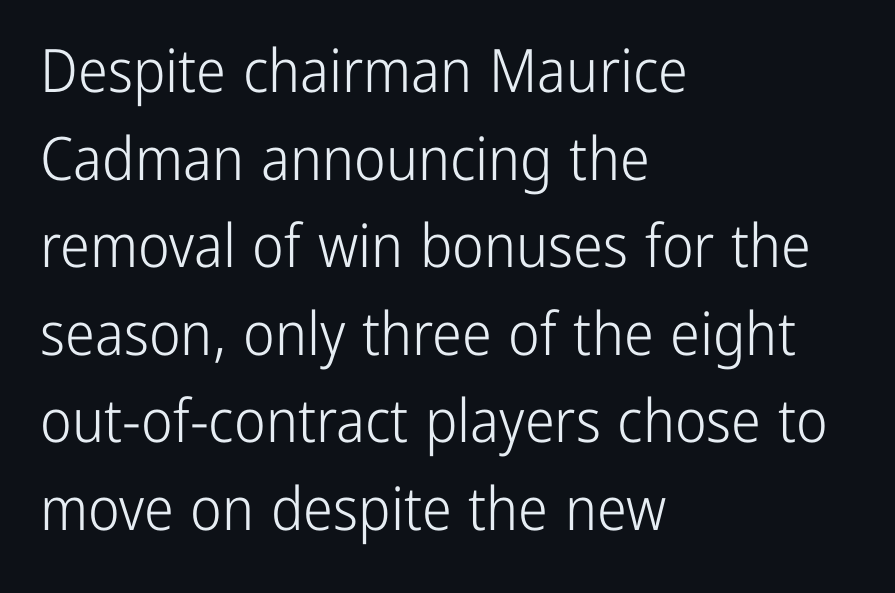
The image shows 60 px light, condensed sans-serif type, upright; set left-aligned, normal line spacing (1.46x), normal letter spacing, not underlined; low stroke contrast and a medium x-height.
